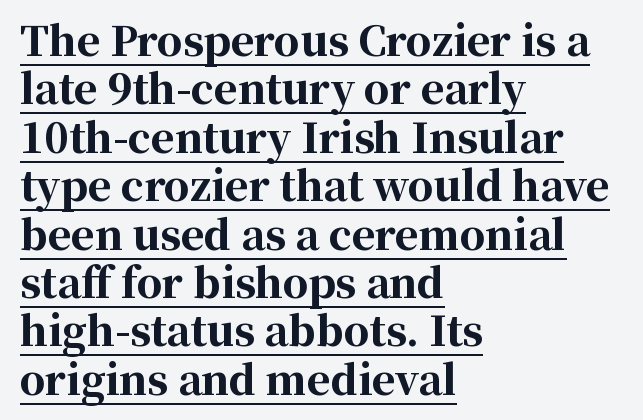
Q: Is the text bold? A: Yes.
Q: Is the text italic (slanted)? A: No, it is upright.
Q: Is the typeface a serif or a sans-serif typeface? A: Serif.
Q: Is the text underlined? A: Yes.
Q: How is the paragraph aligned? A: Left-aligned.
Q: Is the spacing between letters normal or unusually wide? A: Normal.
Q: Width (condensed, normal, or wide)? A: Normal.
Q: Stroke contrast? A: High.
Q: x-height? A: Medium.
Q: Monospaced? A: No.
